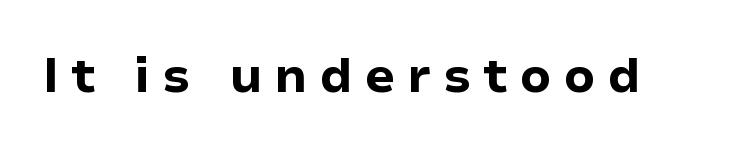
Q: Is the text bold? A: Yes.
Q: Is the text italic (slanted)? A: No, it is upright.
Q: Is the typeface a serif or a sans-serif typeface? A: Sans-serif.
Q: Is the text underlined? A: No.
Q: Is the spacing between letters normal or unusually wide? A: Unusually wide.
Q: Width (condensed, normal, or wide)? A: Normal.
Q: Stroke contrast? A: Low.
Q: x-height? A: Medium.
Q: Monospaced? A: No.
